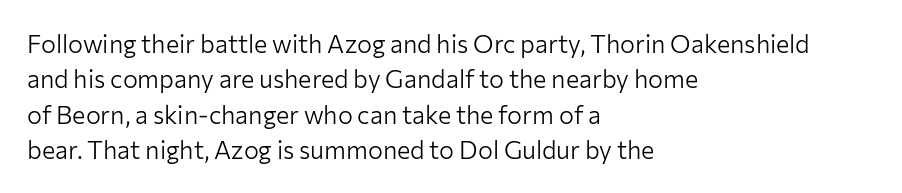
Plain, unruled lines of type. Is the type heavy? It reads as light-to-regular instead. Interline gaps are of average width in this sample. In terms of posture, this sample is upright. These lines are set flush left with a ragged right edge. Nothing unusual about the tracking: characters are spaced as the font intends.
